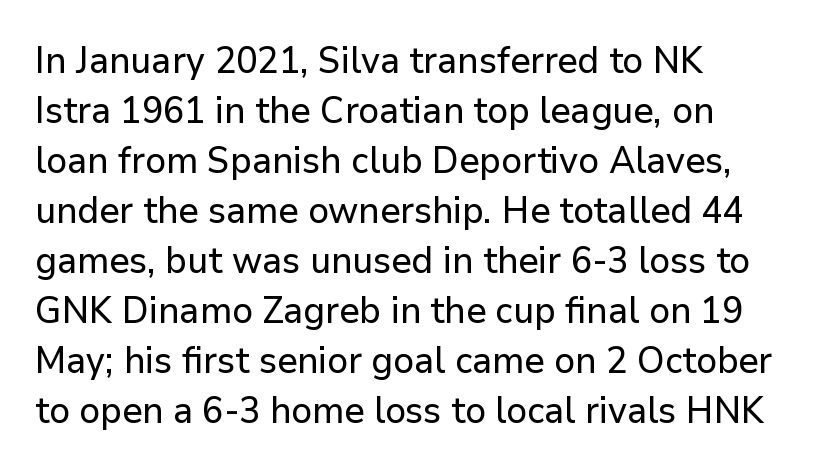
The image shows 37 px sans-serif type, upright; set left-aligned, normal line spacing (1.35x), normal letter spacing, not underlined; low stroke contrast and a medium x-height.
